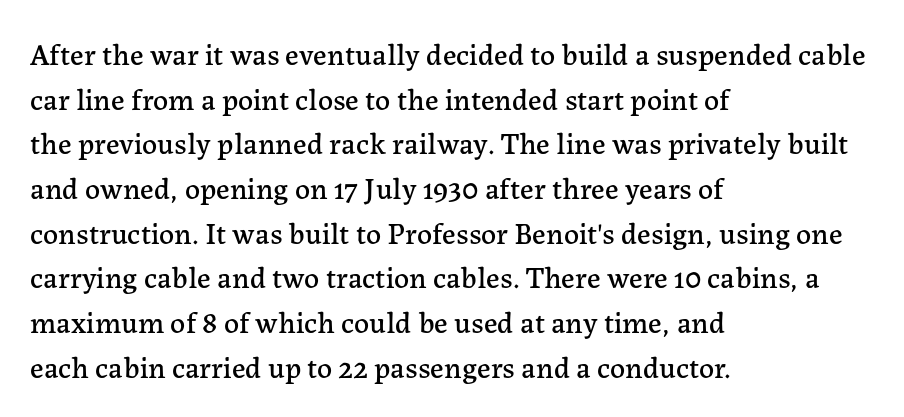
The image shows 30 px serif type, upright; set left-aligned, normal line spacing (1.49x), normal letter spacing, not underlined; low stroke contrast and a medium x-height.
